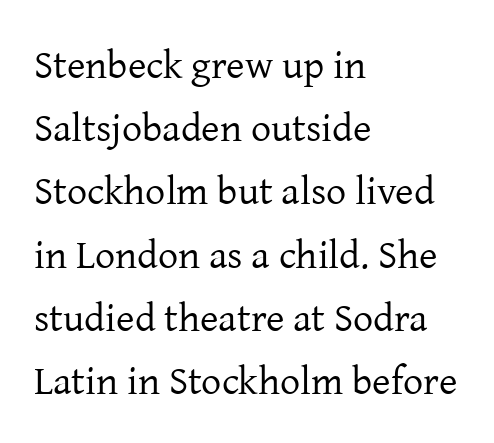
The image shows 40 px regular-weight serif type, upright; set left-aligned, normal line spacing (1.58x), normal letter spacing, not underlined; low stroke contrast and a medium x-height.
